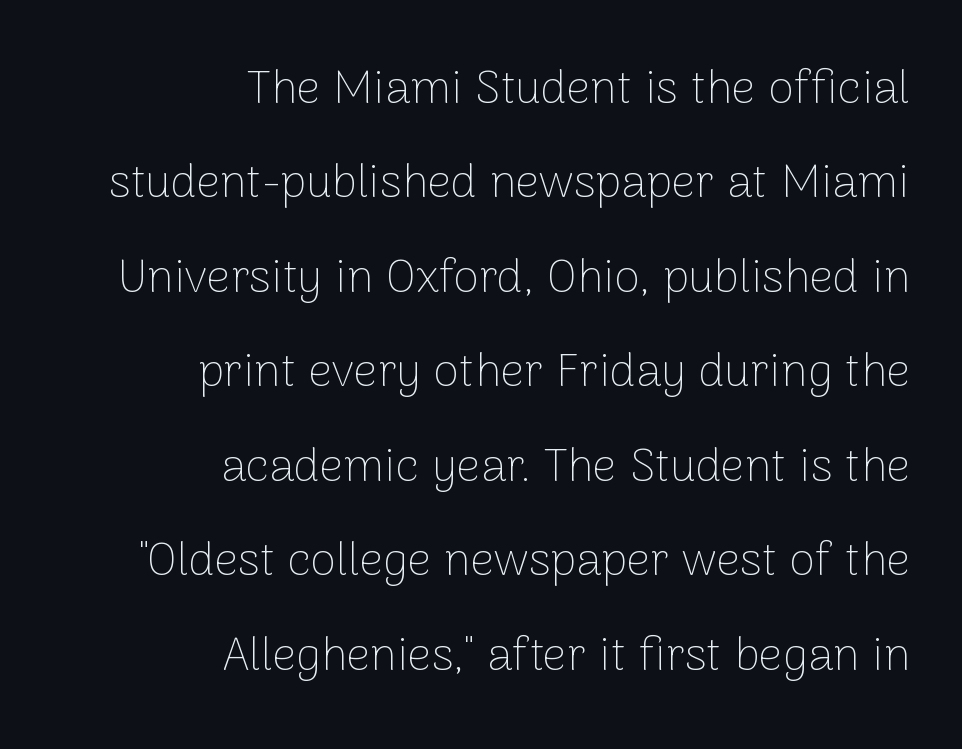
Bare-footed words on every line. This is roman type, the default non-slanted kind. Nobody touched the tracking dial on this one. The text was rendered using a sans face with plain stroke endings. The face used here is proportionally spaced, like ordinary book or web type. The lines in this sample share a right terminus and differ only in where they begin.
